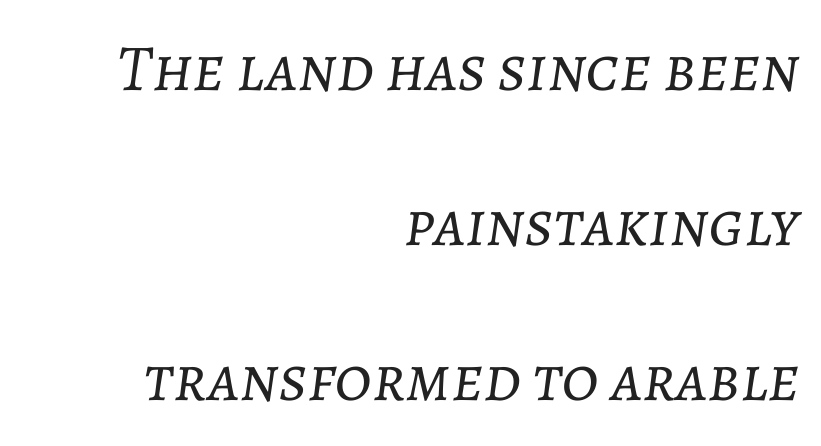
The image shows 66 px light type, italic (leaning right); set right-aligned, loose line spacing (2.35x), normal letter spacing, not underlined; low stroke contrast and a medium x-height.
